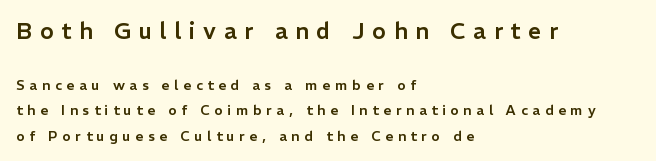
The strip under each line holds only bare page. Typesetter's note — upper block bumped up in size, lower block left smaller. Tall strokes in this sample are plumb rather than angled. Horizontally, the lines are justified to the leading edge only. Students, note that the glyphs here are deliberately spaced far apart.
